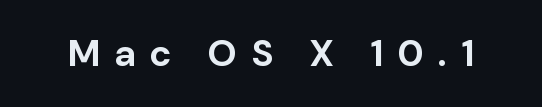
The image shows 37 px bold sans-serif type, upright; set unusually wide letter spacing (+0.4 em), not underlined; low stroke contrast and a medium x-height.
